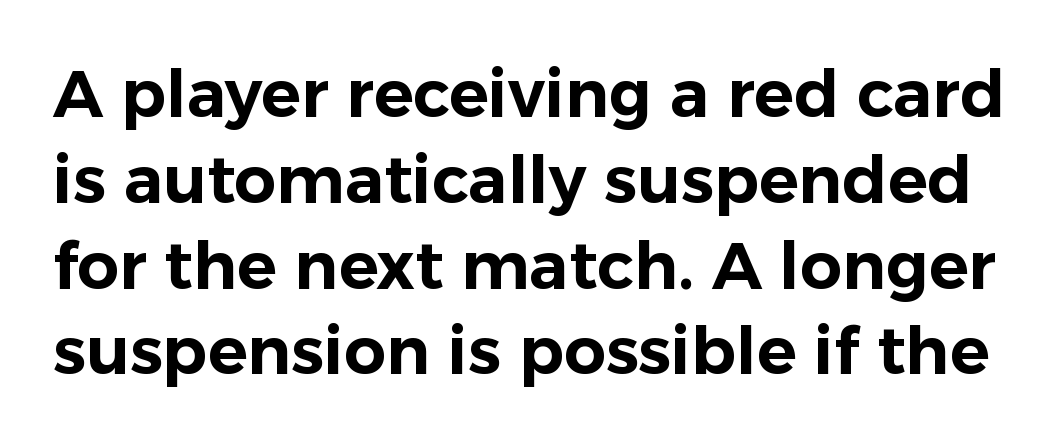
If you measured baseline to baseline, you'd find a middling distance. The rendering shows plain stroke endings on the letterforms — a sans-serif design. Tracking value appears to be zero — textbook default spacing. Each letter keeps its own natural width here, so spacing adapts to shape. The letters stand straight up with perfectly vertical stems. Quick note: underline off.
